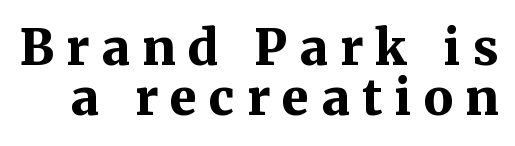
{"serif": "yes", "italic": "no", "bold": "yes", "weight": "bold", "width": "normal", "stroke_contrast": "medium", "x_height": "medium", "monospaced": "no", "underline": "no", "line_spacing": "tight", "line_spacing_ratio": 1.03, "letter_spacing": "wide", "letter_spacing_em": 0.25, "glyph_px": 49}
